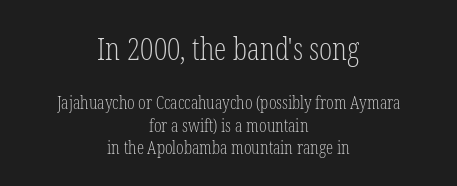
{"serif": "yes", "italic": "no", "bold": "no", "weight": "light", "width": "condensed", "stroke_contrast": "low", "x_height": "medium", "monospaced": "no", "underline": "no", "align": "center", "line_spacing_ratio": 1.24, "letter_spacing": "normal", "letter_spacing_em": 0.0, "larger_block": "first", "size_ratio": 1.72, "glyph_px": 31}
